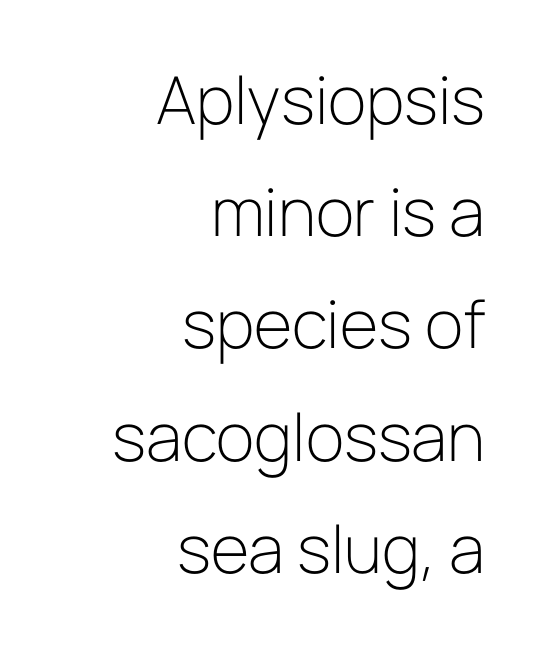
Examine the stroke ends and you'll find no serifs. The passage shown is not underscored anywhere. Glyph-to-glyph distance matches everyday printed text. These lines were composed using upright roman letters. The face used here is proportionally spaced, like ordinary book or web type. Is the block centered? No — it sits flush against the right margin.
